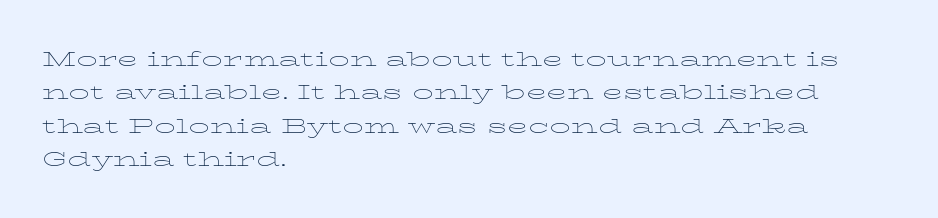
The image shows 21 px text type, upright; set left-aligned, normal line spacing (1.59x), normal letter spacing, not underlined.
